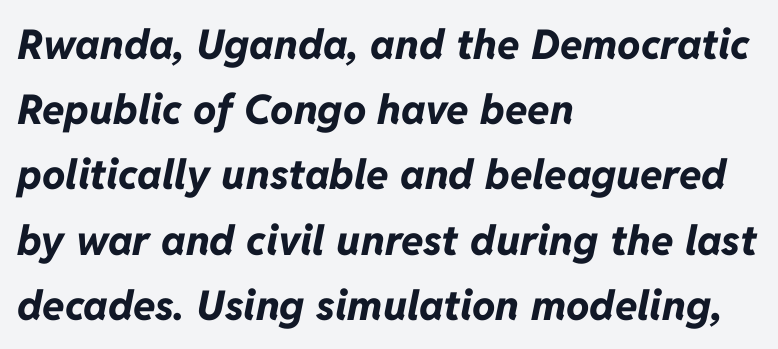
{"italic": "yes", "lean": "right", "slant_degrees": 11, "bold": "yes", "weight": "bold", "width": "normal", "stroke_contrast": "low", "x_height": "medium", "monospaced": "no", "underline": "no", "align": "left", "line_spacing": "normal", "line_spacing_ratio": 1.59, "letter_spacing": "normal", "letter_spacing_em": 0.0, "glyph_px": 41}
